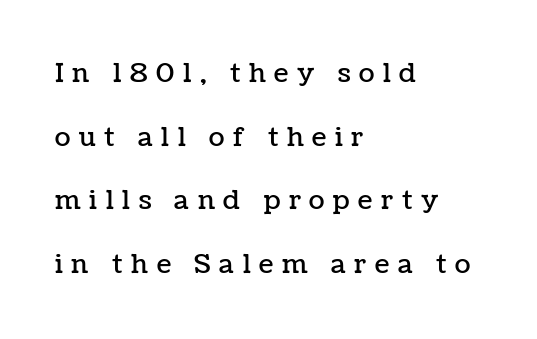
{"italic": "no", "underline": "no", "align": "left", "line_spacing": "loose", "line_spacing_ratio": 2.45, "letter_spacing": "wide", "letter_spacing_em": 0.33, "glyph_px": 26}
